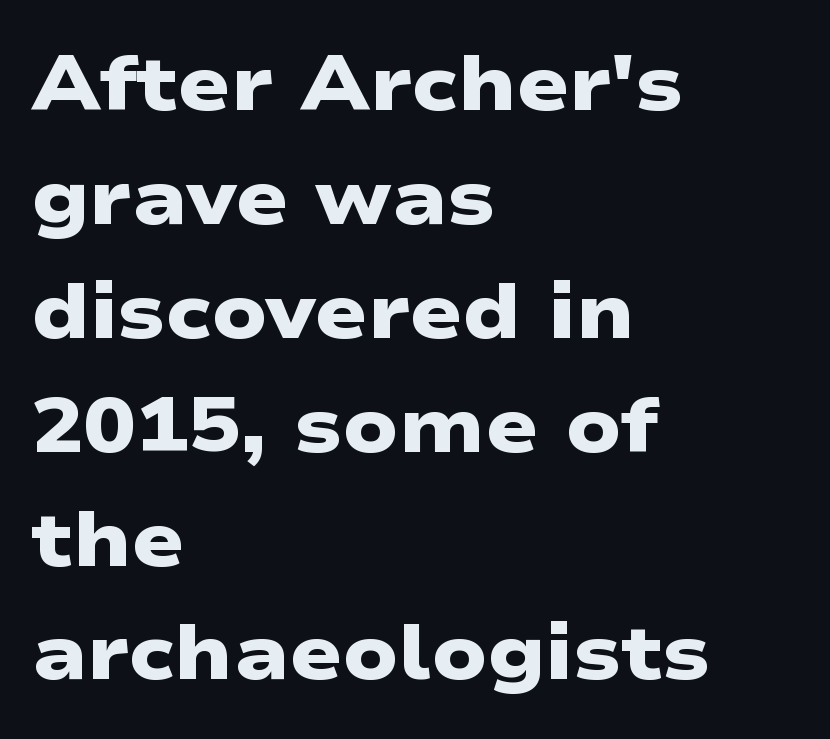
{"serif": "no", "bold": "yes", "weight": "heavy", "width": "wide", "stroke_contrast": "low", "x_height": "medium", "monospaced": "no", "underline": "no", "align": "left", "line_spacing": "normal", "line_spacing_ratio": 1.46, "letter_spacing": "normal", "letter_spacing_em": 0.0, "glyph_px": 78}
